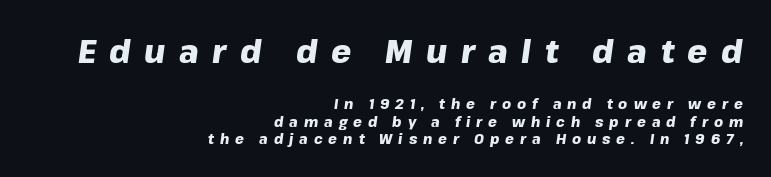
{"italic": "yes", "lean": "right", "slant_degrees": 8, "bold": "yes", "weight": "heavy", "width": "normal", "stroke_contrast": "low", "x_height": "medium", "monospaced": "no", "underline": "no", "align": "right", "line_spacing": "normal", "line_spacing_ratio": 1.26, "letter_spacing": "wide", "letter_spacing_em": 0.42, "larger_block": "first", "size_ratio": 2.29, "glyph_px": 32}
